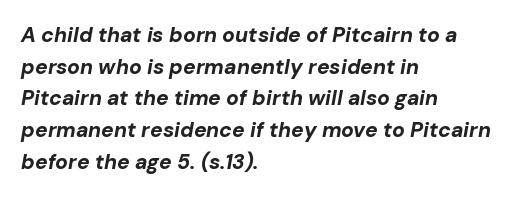
The image shows 21 px bold type, italic (leaning right); set left-aligned, normal line spacing (1.51x), normal letter spacing, not underlined.
